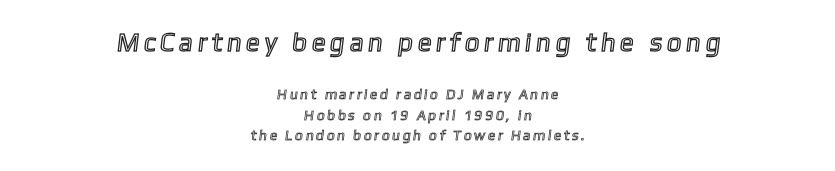
The area under the type is left untouched. The gaps between neighbouring characters are conspicuously large. These lines sit exactly where default settings would place them. A centered setting, common on invitations and titles, is used for this passage. The more generous point size was reserved for the upper chunk.
